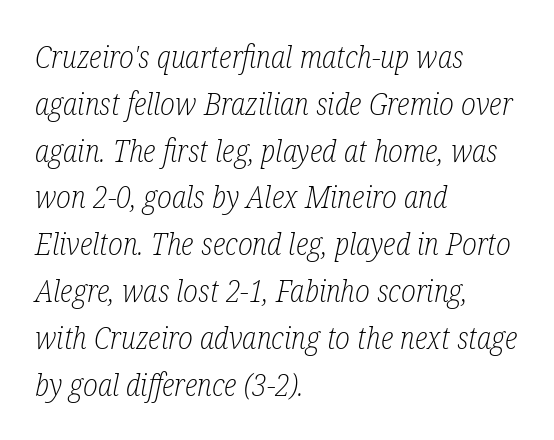
Q: Is the text bold? A: No.
Q: Is the text italic (slanted)? A: Yes, it leans right by about 12 degrees.
Q: Is the typeface a serif or a sans-serif typeface? A: Serif.
Q: Is the text underlined? A: No.
Q: How is the paragraph aligned? A: Left-aligned.
Q: Is the spacing between letters normal or unusually wide? A: Normal.
Q: Is the spacing between lines tight, normal or loose? A: Normal.
Q: Width (condensed, normal, or wide)? A: Condensed.
Q: Stroke contrast? A: Low.
Q: x-height? A: Medium.
Q: Monospaced? A: No.
